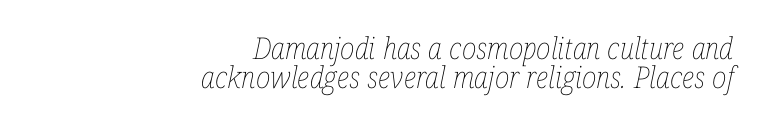
{"italic": "yes", "lean": "right", "slant_degrees": 12, "bold": "no", "weight": "thin", "width": "condensed", "stroke_contrast": "low", "x_height": "medium", "monospaced": "no", "underline": "no", "align": "right", "line_spacing": "tight", "line_spacing_ratio": 0.96, "letter_spacing": "normal", "letter_spacing_em": 0.0, "glyph_px": 30}
